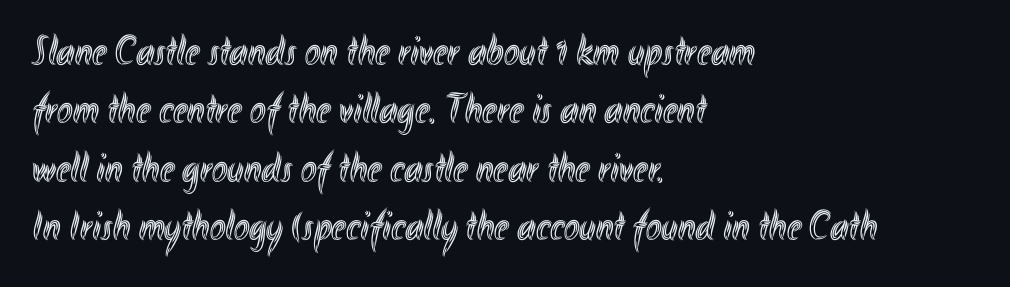
Q: Is the text italic (slanted)? A: Yes.
Q: Is the text underlined? A: No.
Q: How is the paragraph aligned? A: Left-aligned.
Q: Is the spacing between letters normal or unusually wide? A: Normal.
Q: Is the spacing between lines tight, normal or loose? A: Normal.
Q: Width (condensed, normal, or wide)? A: Condensed.
Q: x-height? A: Small.
Q: Monospaced? A: No.
